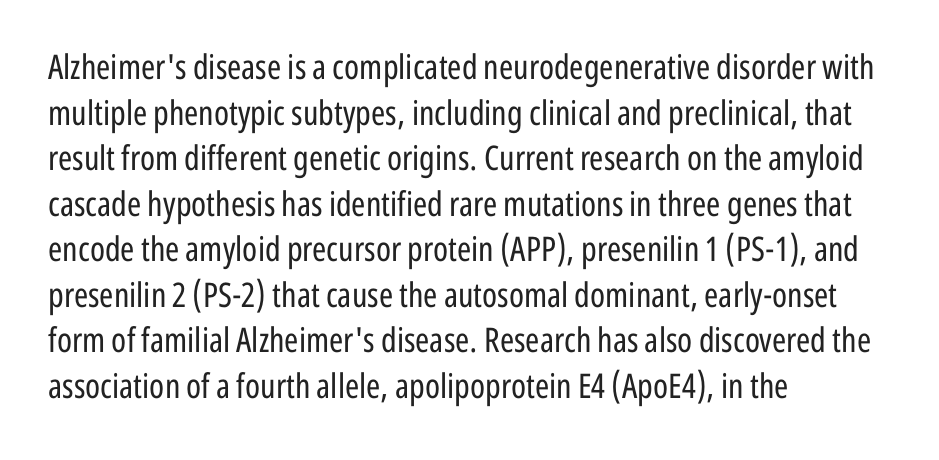
{"serif": "no", "italic": "no", "bold": "no", "weight": "regular", "width": "condensed", "stroke_contrast": "low", "x_height": "medium", "monospaced": "no", "underline": "no", "align": "left", "line_spacing": "normal", "line_spacing_ratio": 1.34, "letter_spacing": "normal", "letter_spacing_em": 0.0, "glyph_px": 34}
